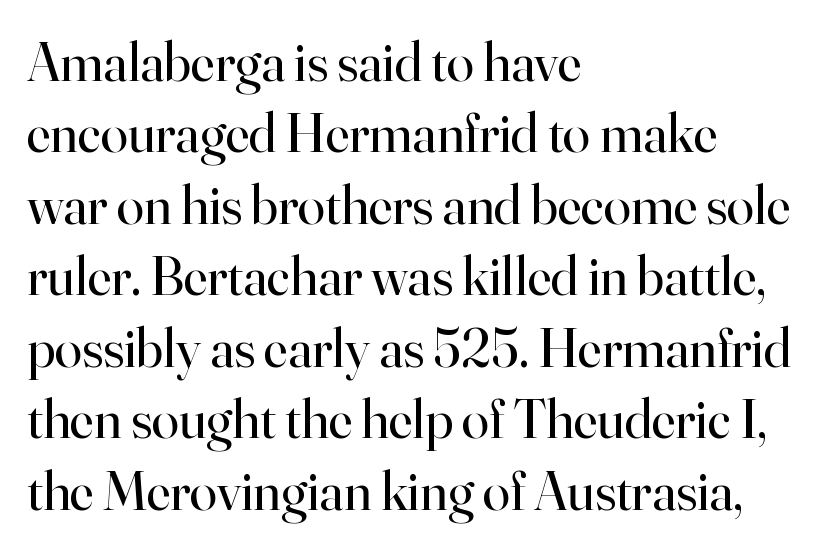
Q: Is the text bold? A: No.
Q: Is the text italic (slanted)? A: No, it is upright.
Q: Is the typeface a serif or a sans-serif typeface? A: Serif.
Q: Is the text underlined? A: No.
Q: How is the paragraph aligned? A: Left-aligned.
Q: Is the spacing between letters normal or unusually wide? A: Normal.
Q: Is the spacing between lines tight, normal or loose? A: Normal.
Q: Width (condensed, normal, or wide)? A: Normal.
Q: Stroke contrast? A: High.
Q: x-height? A: Small.
Q: Monospaced? A: No.
